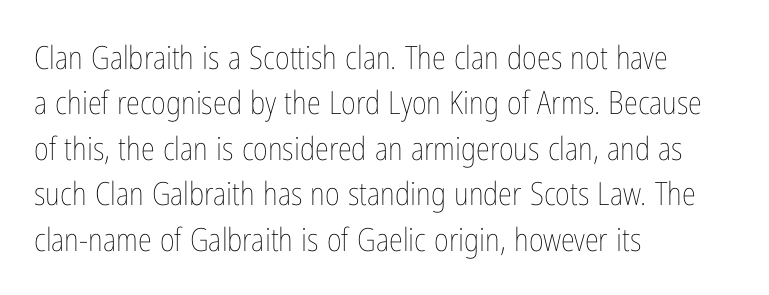
Clear beneath every line of the passage. Italic: no, the glyphs are upright roman. Vertically, the passage feels balanced, rows spaced as you'd expect. Think of a printed novel: that variable character pitch is what you see here. Nobody touched the tracking dial on this one.
